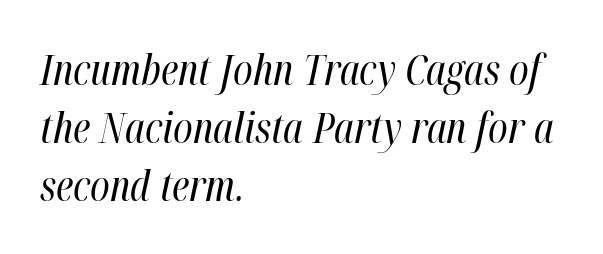
Q: Is the text bold? A: No.
Q: Is the text italic (slanted)? A: Yes, it leans right by about 12 degrees.
Q: Is the text underlined? A: No.
Q: How is the paragraph aligned? A: Left-aligned.
Q: Is the spacing between letters normal or unusually wide? A: Normal.
Q: Is the spacing between lines tight, normal or loose? A: Normal.
Q: Width (condensed, normal, or wide)? A: Condensed.
Q: Stroke contrast? A: High.
Q: x-height? A: Medium.
Q: Monospaced? A: No.
